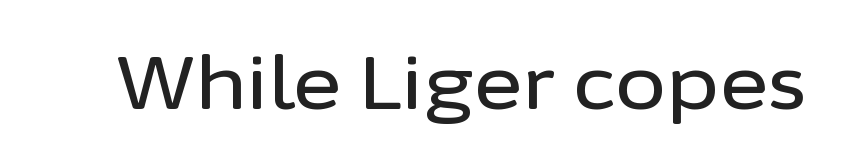
This is sans-serif lettering, the kind often seen on screens and signage. Nobody touched the tracking dial on this one. Clear beneath every line of the passage. Quick note: not italic, upright. This sample has the flowing, uneven cadence of proportional lettering.
